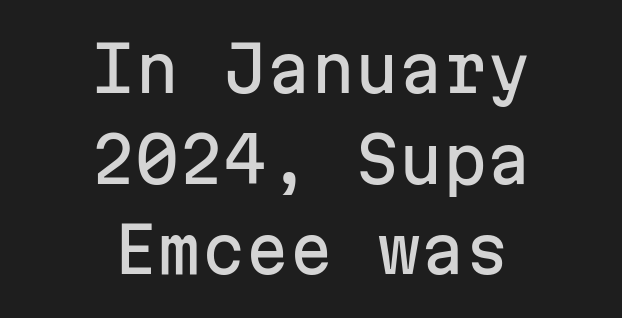
The image shows 63 px sans-serif type, upright, monospaced; set centered, normal line spacing (1.44x), normal letter spacing, not underlined; low stroke contrast and a medium x-height.
